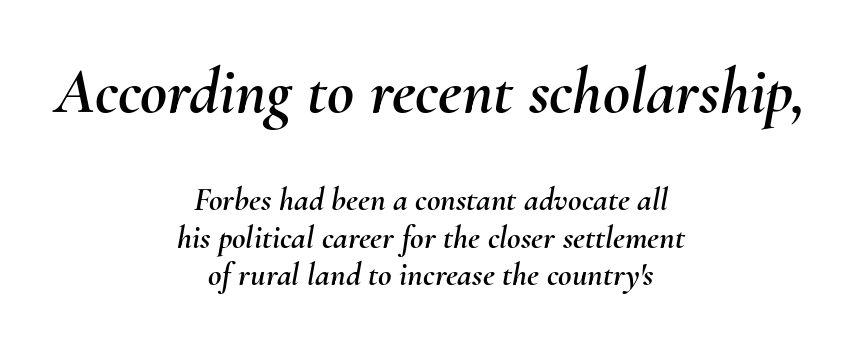
Here the glyphs are tracked normally, forming tight word shapes. Leftover space on each line is divided equally before and after the words. Regarding leading, the lines here are crowded together. Any mark beneath the type? The region is blank. Posture: slanted. Is the lower block the larger one? No — the upper block carries the bigger type.
